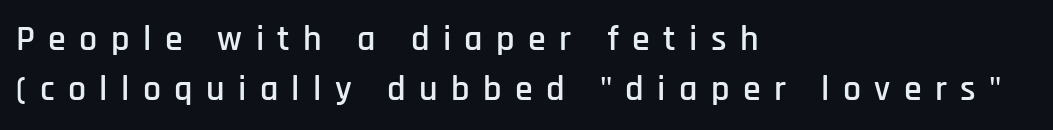
Style check: upright. Descenders hang freely into open space. Letterform terminals end flat and unadorned throughout the passage. Is the block centered? No — it sits flush against the left margin.
